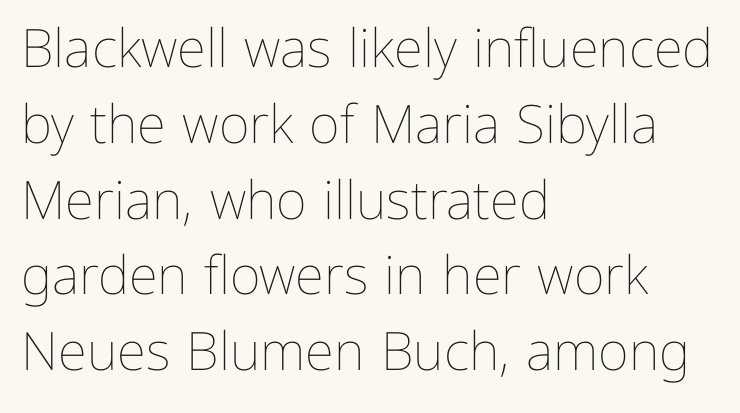
Weight: in the light-to-regular range. The block of text has a typical density, with ordinary space between rows. Ordinary non-slanted type is in use. The letterforms sit shoulder to shoulder at normal distance.
